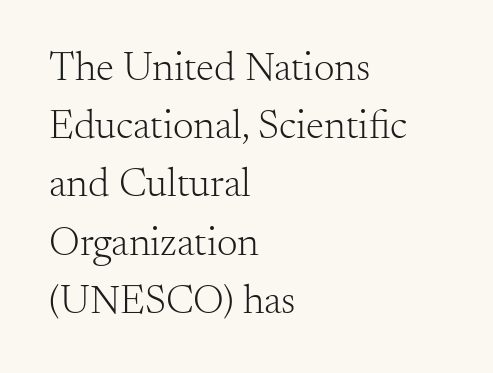
{"serif": "yes", "italic": "no", "bold": "no", "weight": "light", "width": "normal", "stroke_contrast": "medium", "x_height": "small", "monospaced": "no", "underline": "no", "align": "left", "line_spacing": "normal", "line_spacing_ratio": 1.42, "letter_spacing": "normal", "letter_spacing_em": 0.0, "glyph_px": 41}
